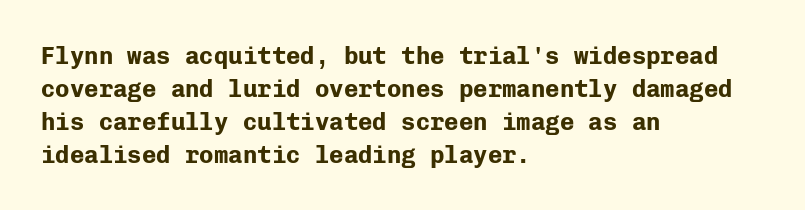
The tracking reads as untouched default to a designer's eye. Check the space under the baseline: it is left empty. The letters stand straight up with perfectly vertical stems. Each line starts at the same left margin while the right side varies. Weight check: bold — yes, fully. These lines sit exactly where default settings would place them.
